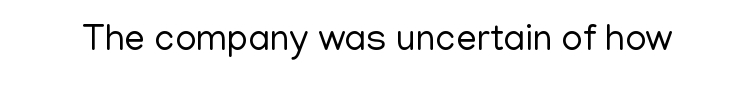
Weight: not bold — regular or lighter. Here the designer chose a conventional face with non-uniform glyph widths. The passage shown is typeset with a sans-serif family. The glyphs are unaccompanied by any horizontal stroke below them. The typography opts for an upright posture over an oblique one. Honestly, the letter spacing is just normal — you wouldn't notice it.
